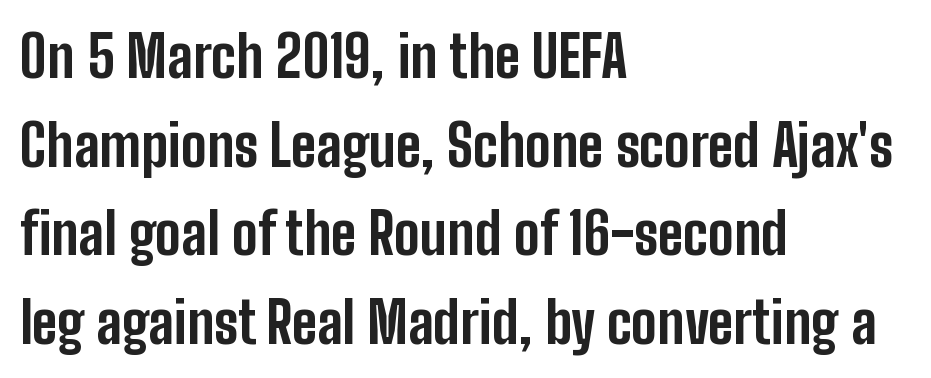
{"serif": "no", "italic": "no", "bold": "yes", "weight": "bold", "width": "condensed", "stroke_contrast": "low", "x_height": "medium", "monospaced": "no", "underline": "no", "align": "left", "line_spacing": "normal", "line_spacing_ratio": 1.53, "letter_spacing": "normal", "letter_spacing_em": 0.0, "glyph_px": 58}
